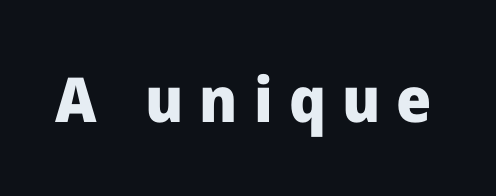
Q: Is the text bold? A: Yes.
Q: Is the text italic (slanted)? A: No, it is upright.
Q: Is the typeface a serif or a sans-serif typeface? A: Sans-serif.
Q: Is the text underlined? A: No.
Q: Is the spacing between letters normal or unusually wide? A: Unusually wide.
Q: Width (condensed, normal, or wide)? A: Normal.
Q: Stroke contrast? A: Low.
Q: x-height? A: Medium.
Q: Monospaced? A: No.
